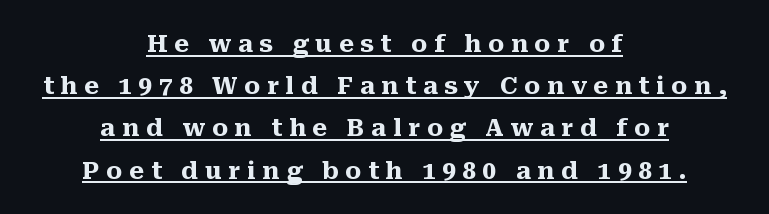
{"italic": "no", "bold": "yes", "underline": "yes", "align": "center", "line_spacing_ratio": 1.76, "letter_spacing": "wide", "letter_spacing_em": 0.28, "glyph_px": 24}
